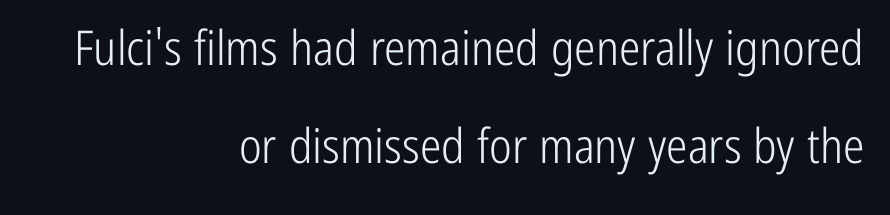
The image shows 48 px light, condensed sans-serif type, upright; set right-aligned, loose line spacing (2.04x), normal letter spacing, not underlined; low stroke contrast and a medium x-height.
